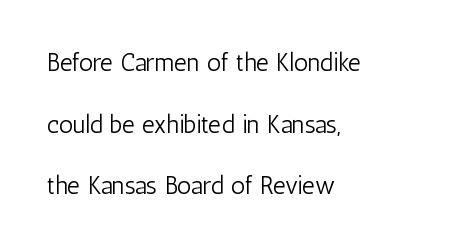
All the whitespace from short lines collects on the right. Clear beneath every line of the passage. The letters stand straight up with perfectly vertical stems. Tracking value appears to be zero — textbook default spacing.
